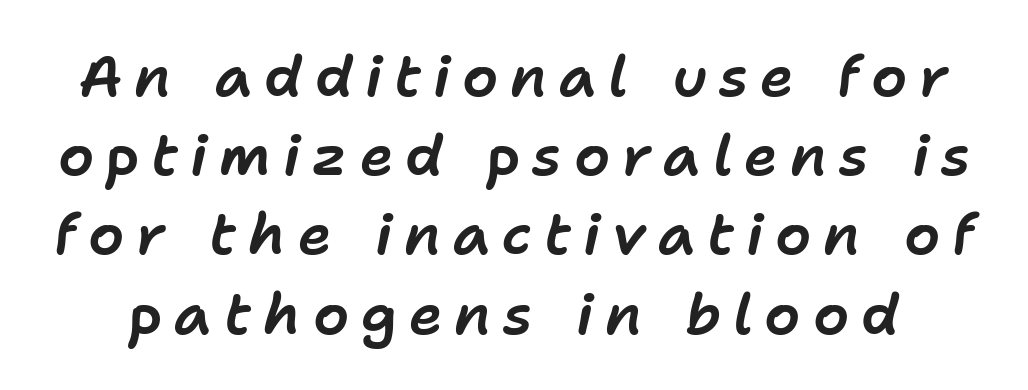
{"italic": "yes", "lean": "right", "slant_degrees": 11, "width": "normal", "stroke_contrast": "low", "x_height": "medium", "monospaced": "no", "underline": "no", "line_spacing": "normal", "line_spacing_ratio": 1.39, "letter_spacing": "wide", "letter_spacing_em": 0.21, "glyph_px": 57}
